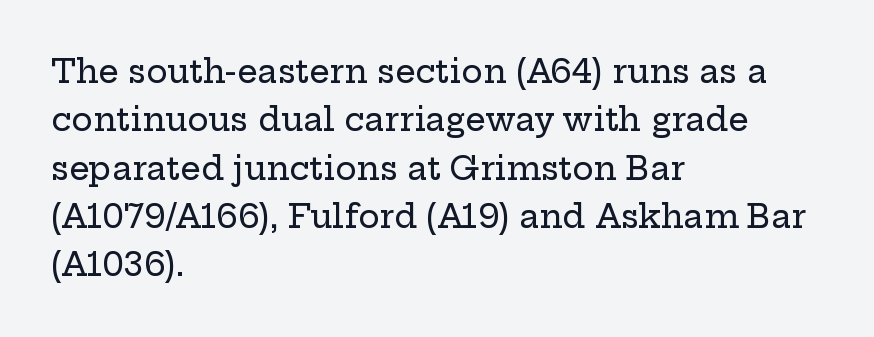
Character widths vary here, with narrow letters taking less room than wide ones. The line-height multiplier appears to be the usual default. Designer's note — italics off, roman on. A typesetter would label this face a serif. This rendering leaves character spacing at its baseline value.
